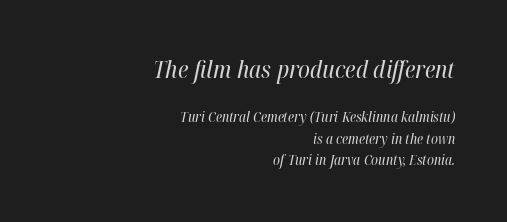
{"italic": "yes", "lean": "right", "slant_degrees": 12, "bold": "no", "underline": "no", "align": "right", "line_spacing": "normal", "line_spacing_ratio": 1.51, "letter_spacing": "normal", "letter_spacing_em": 0.0, "larger_block": "first", "size_ratio": 1.71, "glyph_px": 24}
